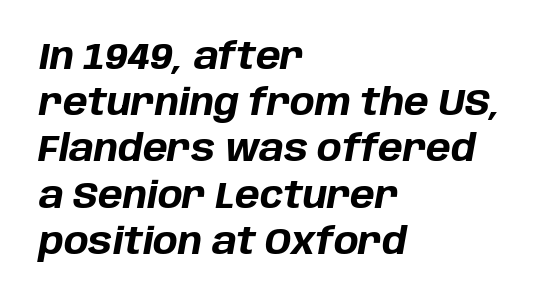
Q: Is the text bold? A: Yes.
Q: Is the text italic (slanted)? A: Yes, it leans right by about 10 degrees.
Q: Is the text underlined? A: No.
Q: How is the paragraph aligned? A: Left-aligned.
Q: Is the spacing between letters normal or unusually wide? A: Normal.
Q: Is the spacing between lines tight, normal or loose? A: Normal.
Q: Width (condensed, normal, or wide)? A: Normal.
Q: Stroke contrast? A: Low.
Q: x-height? A: Large.
Q: Monospaced? A: No.
